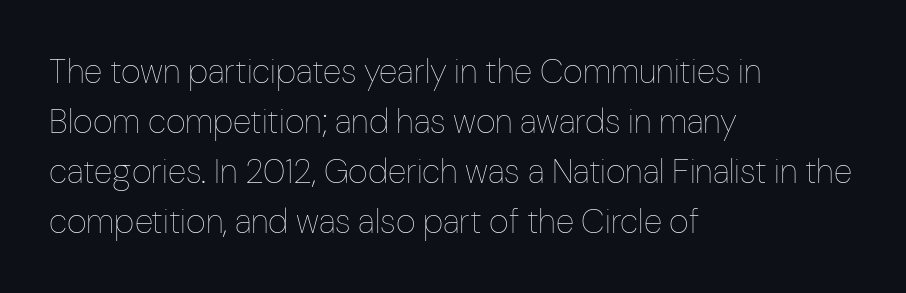
Honestly, the letter spacing is just normal — you wouldn't notice it. The gap between lines stays unmarked. Ink coverage per letter is moderate at most. The face used here is proportionally spaced, like ordinary book or web type. The leading is moderate, giving the passage an even texture. Reading down the block, your eye returns to a fixed left position each line.
